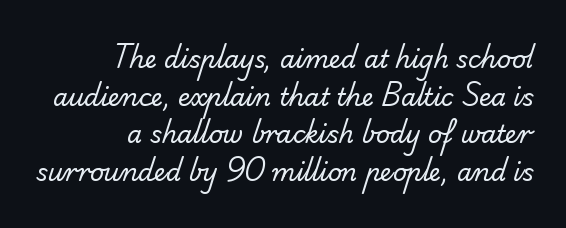
Short and long lines alike share a common ending point at right. The face used here is rendered with its standard letterfit. No extra ink here — the face is not bold. Line spacing here is normal. Beneath every word, the page is bare.
